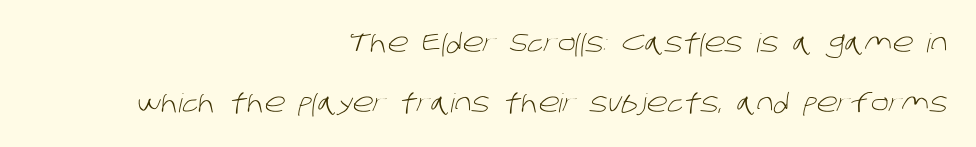
Q: Is the text bold? A: No.
Q: Is the text underlined? A: No.
Q: How is the paragraph aligned? A: Right-aligned.
Q: Is the spacing between letters normal or unusually wide? A: Normal.
Q: Is the spacing between lines tight, normal or loose? A: Loose.
